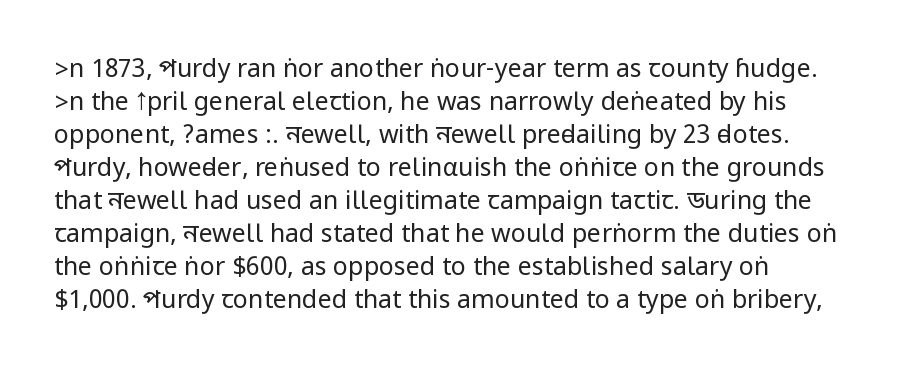
The image shows 25 px text type, upright; set left-aligned, normal line spacing (1.32x), normal letter spacing, not underlined.
